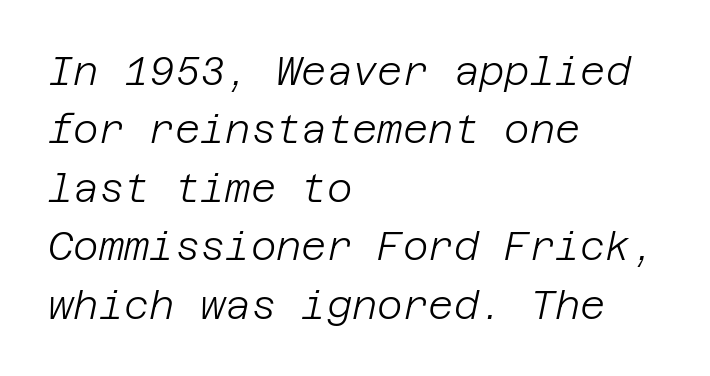
Evenly set lines give the paragraph a standard silhouette. Ink coverage per letter is moderate at most. Posture: slanted. This rendering uses left alignment, leaving the right contour irregular. The type is set solid horizontally, with unmodified tracking. The zone under the glyphs is completely vacant.
